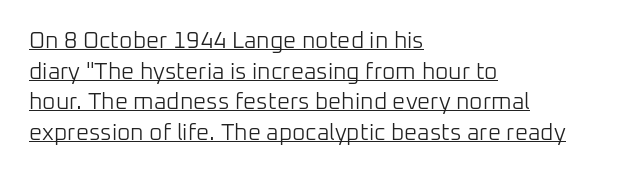
Q: Is the text bold? A: No.
Q: Is the text italic (slanted)? A: No, it is upright.
Q: Is the text underlined? A: Yes.
Q: How is the paragraph aligned? A: Left-aligned.
Q: Is the spacing between letters normal or unusually wide? A: Normal.
Q: Is the spacing between lines tight, normal or loose? A: Normal.
